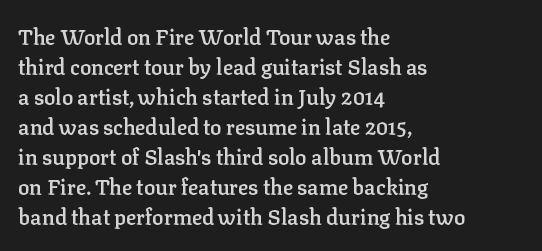
The image shows 21 px text type, upright; set left-aligned, normal line spacing (1.43x), normal letter spacing, not underlined.
